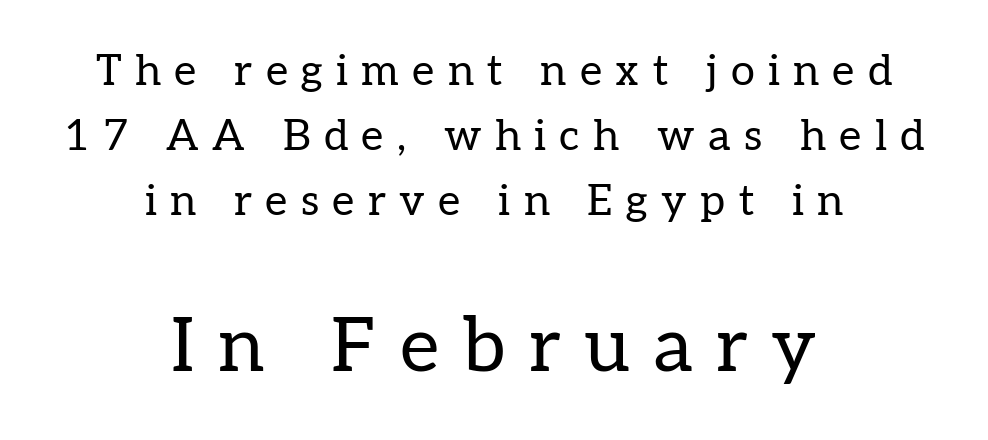
{"serif": "yes", "italic": "no", "bold": "no", "weight": "regular", "width": "normal", "stroke_contrast": "low", "x_height": "medium", "monospaced": "no", "underline": "no", "align": "center", "line_spacing": "normal", "line_spacing_ratio": 1.51, "letter_spacing": "wide", "letter_spacing_em": 0.31, "larger_block": "second", "size_ratio": 1.77, "glyph_px": 76}
